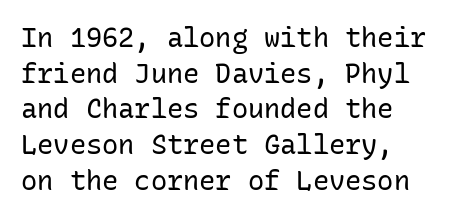
Only glyphs here, with clear space below each row. Does extra space separate the letters? No, they use regular spacing. Style check: upright. This sample keeps an unexceptional amount of space between lines. No extra ink here — the face is not bold.
